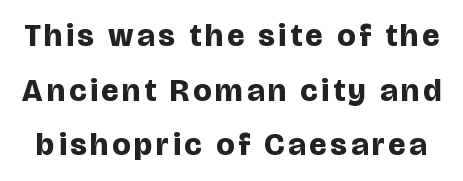
The image shows 32 px bold sans-serif type, upright; set line spacing 1.71x, not underlined; low stroke contrast and a large x-height.
